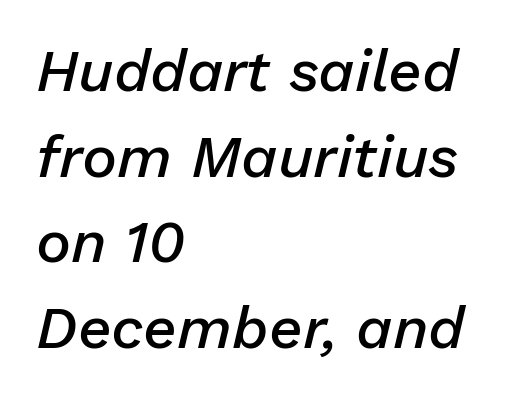
{"italic": "yes", "lean": "right", "slant_degrees": 13, "bold": "semi", "weight": "semibold", "width": "normal", "stroke_contrast": "low", "x_height": "medium", "monospaced": "no", "underline": "no", "align": "left", "line_spacing": "normal", "line_spacing_ratio": 1.45, "letter_spacing": "normal", "letter_spacing_em": 0.0, "glyph_px": 59}
